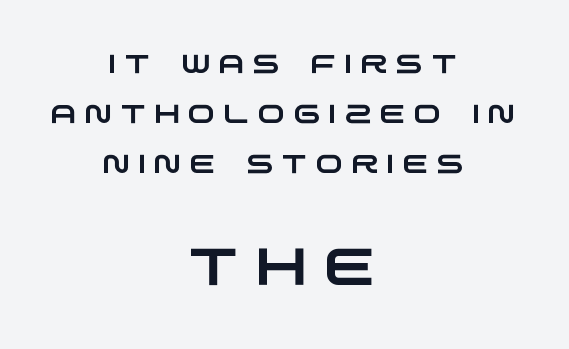
The image shows 52 px wide sans-serif type; set centered, loose line spacing (1.92x), unusually wide letter spacing (+0.32 em), not underlined; the second (bottom) block is 2.0x larger; low stroke contrast and a large x-height.
